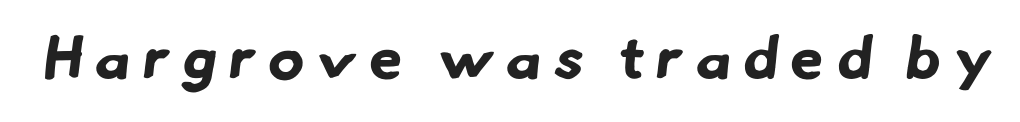
{"serif": "no", "bold": "yes", "weight": "bold", "width": "normal", "stroke_contrast": "low", "x_height": "small", "monospaced": "no", "underline": "no", "letter_spacing": "wide", "letter_spacing_em": 0.21, "glyph_px": 60}
